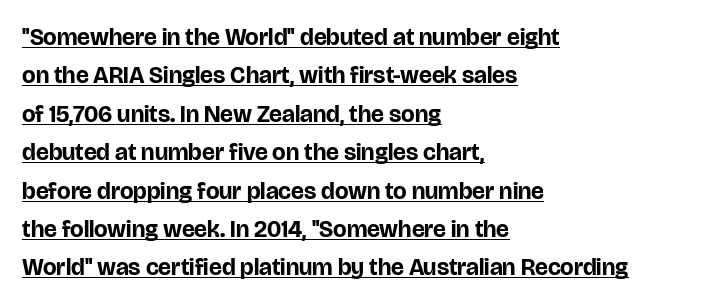
{"italic": "no", "bold": "yes", "underline": "yes", "align": "left", "line_spacing": "normal", "line_spacing_ratio": 1.6, "letter_spacing": "normal", "letter_spacing_em": 0.0, "glyph_px": 24}
